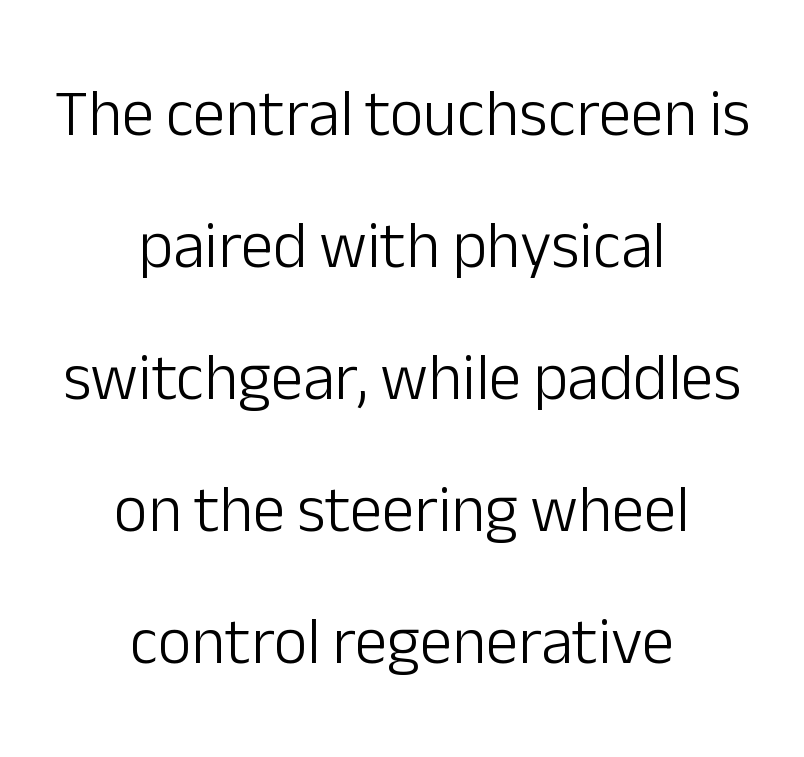
The image shows 65 px light sans-serif type, upright; set centered, loose line spacing (2.03x), normal letter spacing, not underlined; low stroke contrast and a medium x-height.
